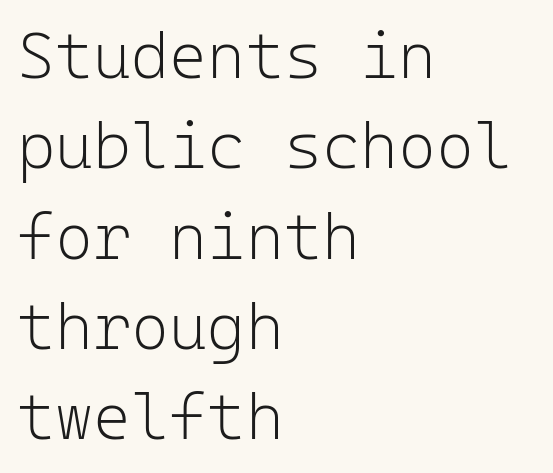
The image shows 65 px light sans-serif type, upright, monospaced; set left-aligned, normal line spacing (1.39x), normal letter spacing, not underlined; low stroke contrast and a medium x-height.
